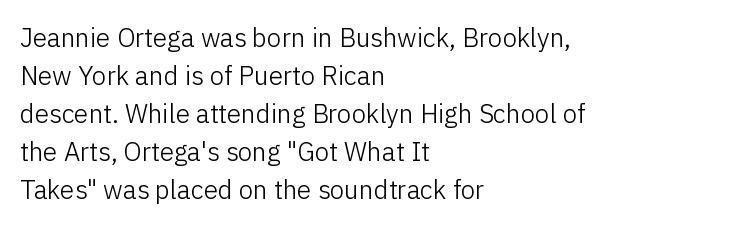
Q: Is the text bold? A: No.
Q: Is the text italic (slanted)? A: No, it is upright.
Q: Is the text underlined? A: No.
Q: How is the paragraph aligned? A: Left-aligned.
Q: Is the spacing between letters normal or unusually wide? A: Normal.
Q: Is the spacing between lines tight, normal or loose? A: Normal.
